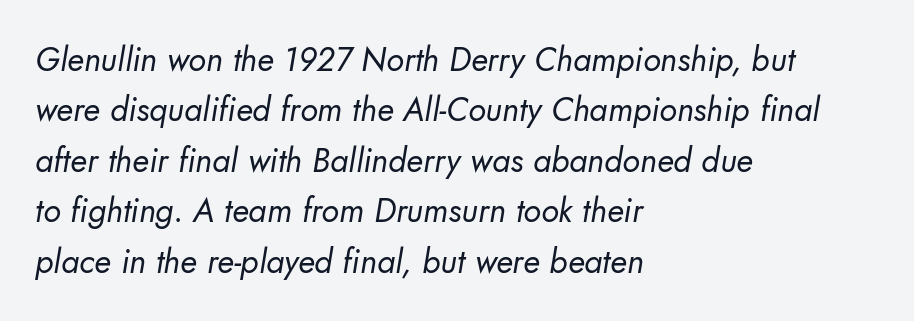
The image shows 33 px regular-weight sans-serif type; set left-aligned, normal line spacing (1.53x), normal letter spacing, not underlined; low stroke contrast and a small x-height.
